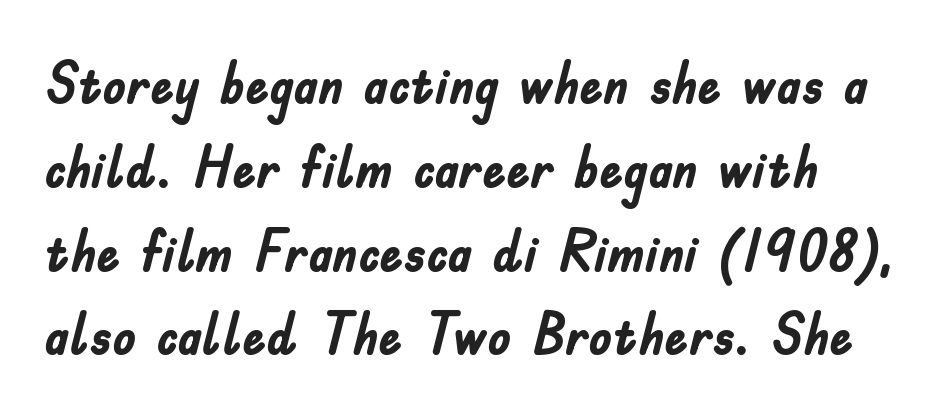
The image shows 59 px semibold, condensed sans-serif type; set normal line spacing (1.42x), normal letter spacing, not underlined; low stroke contrast and a small x-height.
